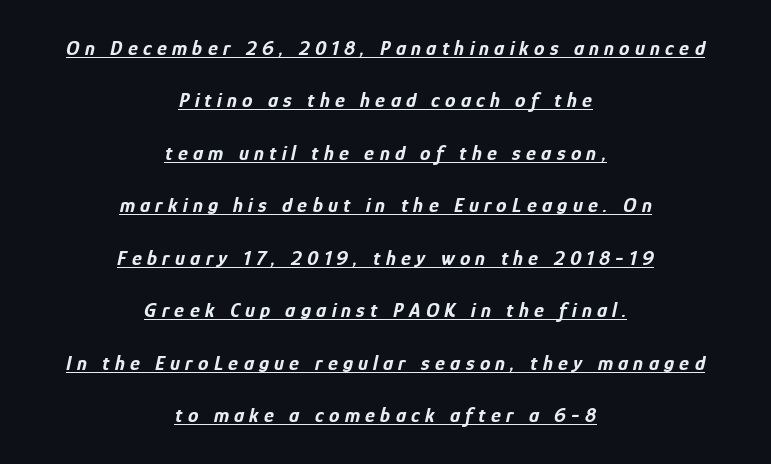
Honestly, the rows look like they've been pulled way apart. The rendered words wear a rule along their underside. Horizontal alignment here is central, giving a formal, balanced look. Notice how thick the strokes are: this is what a full bold looks like. If you drew a line through each stem, it would be angled.
